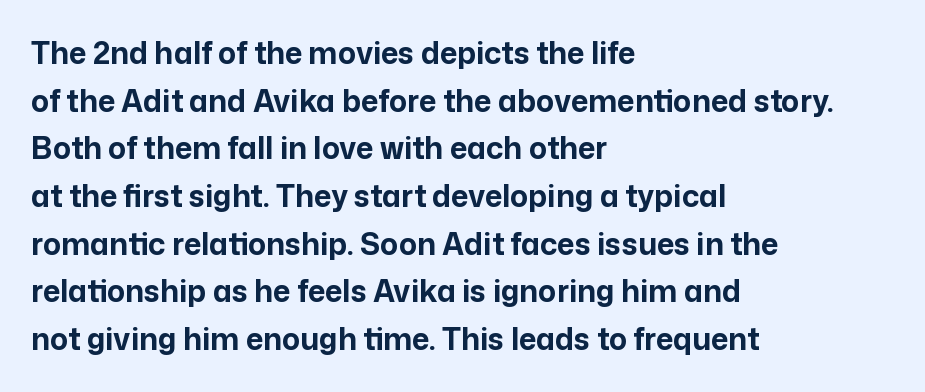
Just letters on the line, the space beneath them empty. The lettering holds an erect, upright posture throughout. This is heavy type, rendered in bold. Casual observation: everything's shoved over to the left. Letter spacing: default. The font family rendered here belongs to the sans-serif group.
